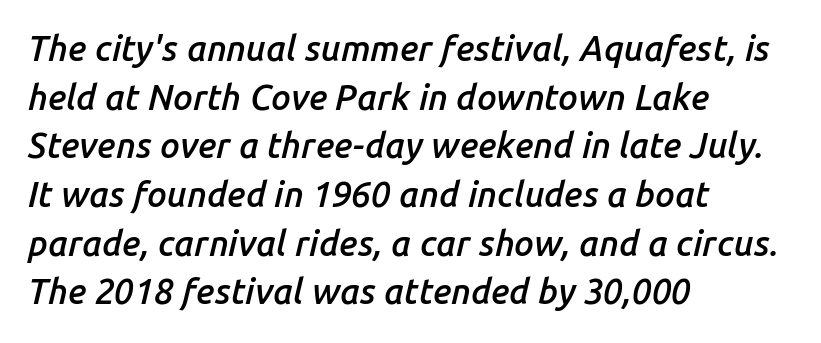
The text carries the slant typical of an italic or oblique font. Nobody touched the tracking dial on this one. The line-height multiplier appears to be the usual default. A bare baseline throughout the passage. This is moderately heavy type, rendered in semibold. Each line starts at the same left margin while the right side varies.
